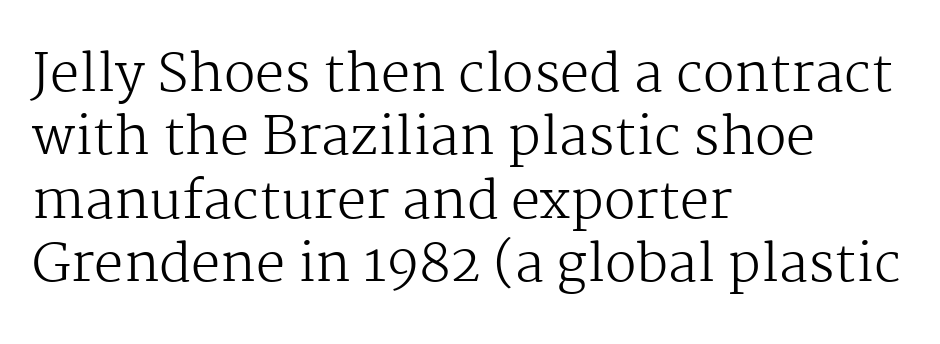
{"serif": "yes", "italic": "no", "bold": "no", "weight": "regular", "width": "normal", "stroke_contrast": "medium", "x_height": "medium", "monospaced": "no", "underline": "no", "align": "left", "line_spacing_ratio": 1.22, "letter_spacing": "normal", "letter_spacing_em": 0.0, "glyph_px": 52}
